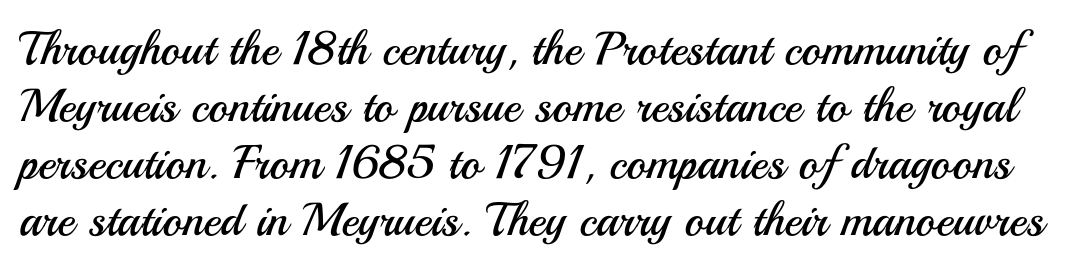
Q: Is the text bold? A: No.
Q: Is the text italic (slanted)? A: Yes.
Q: Is the typeface a serif or a sans-serif typeface? A: Sans-serif.
Q: Is the text underlined? A: No.
Q: Is the spacing between letters normal or unusually wide? A: Normal.
Q: Width (condensed, normal, or wide)? A: Normal.
Q: Stroke contrast? A: Medium.
Q: x-height? A: Small.
Q: Monospaced? A: No.
